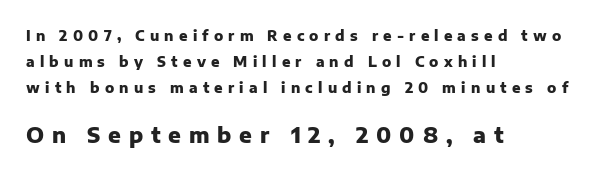
Q: Is the text bold? A: Yes.
Q: Is the text italic (slanted)? A: No, it is upright.
Q: Is the text underlined? A: No.
Q: How is the paragraph aligned? A: Left-aligned.
Q: Is the spacing between letters normal or unusually wide? A: Unusually wide.
Q: Which block of text is set in a larger size, the first (top) or the second (bottom)? A: The second (bottom) one.
